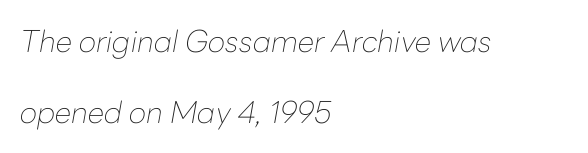
Q: Is the text bold? A: No.
Q: Is the text italic (slanted)? A: Yes, it leans right by about 10 degrees.
Q: Is the text underlined? A: No.
Q: How is the paragraph aligned? A: Left-aligned.
Q: Is the spacing between letters normal or unusually wide? A: Normal.
Q: Is the spacing between lines tight, normal or loose? A: Loose.
Q: Width (condensed, normal, or wide)? A: Normal.
Q: Stroke contrast? A: Low.
Q: x-height? A: Medium.
Q: Monospaced? A: No.
